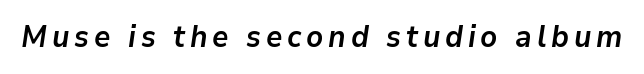
{"italic": "yes", "lean": "right", "slant_degrees": 9, "bold": "yes", "weight": "semibold", "width": "normal", "stroke_contrast": "low", "x_height": "medium", "monospaced": "no", "underline": "no", "glyph_px": 30}
